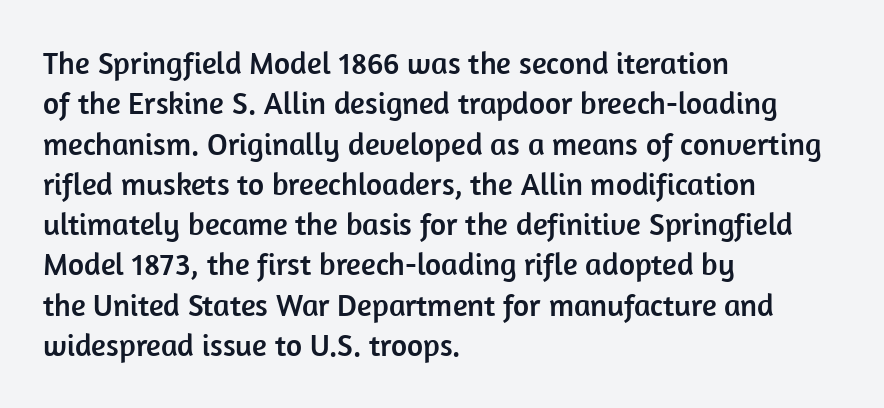
The image shows 31 px sans-serif type, upright; set left-aligned, normal line spacing (1.3x), normal letter spacing, not underlined; low stroke contrast and a medium x-height.
